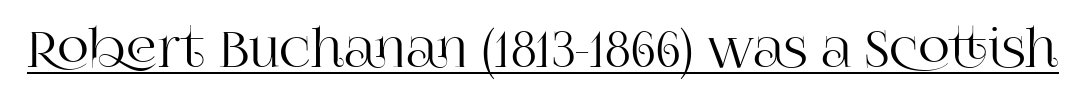
Q: Is the text italic (slanted)? A: No, it is upright.
Q: Is the typeface a serif or a sans-serif typeface? A: Serif.
Q: Is the text underlined? A: Yes.
Q: Is the spacing between letters normal or unusually wide? A: Normal.
Q: Width (condensed, normal, or wide)? A: Normal.
Q: Stroke contrast? A: High.
Q: x-height? A: Large.
Q: Monospaced? A: No.
